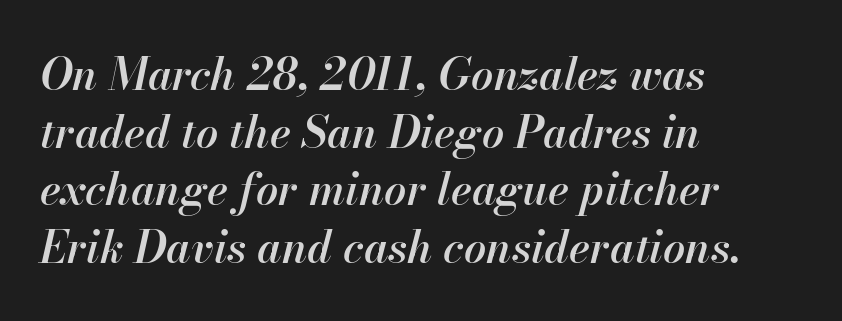
The image shows 44 px semibold type, italic (leaning right); set left-aligned, normal line spacing (1.31x), normal letter spacing, not underlined; high stroke contrast and a small x-height.
